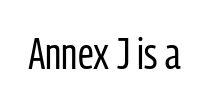
{"serif": "no", "italic": "no", "bold": "no", "weight": "regular", "width": "condensed", "stroke_contrast": "low", "x_height": "medium", "monospaced": "no", "underline": "no", "letter_spacing": "normal", "letter_spacing_em": 0.0, "glyph_px": 44}
